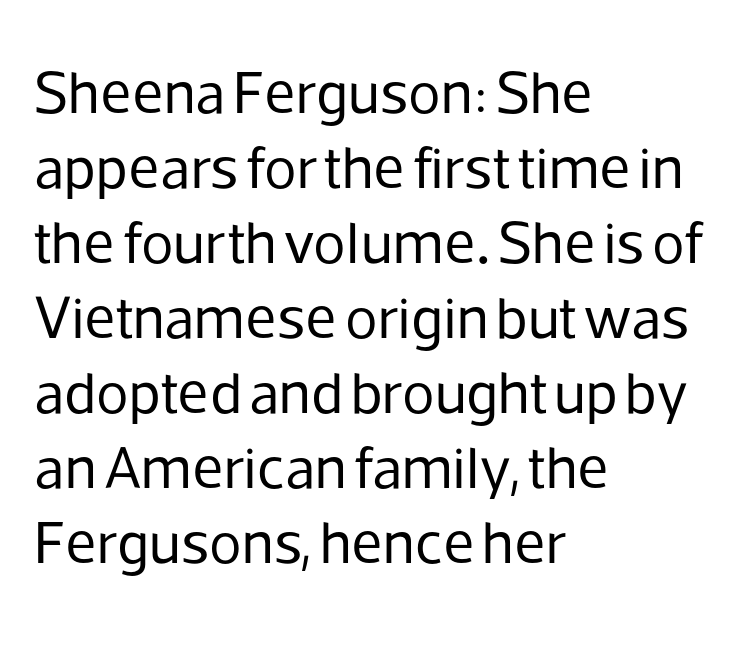
These lines were composed using upright roman letters. This sample is left-justified, so line endings fall wherever the words run out. Underlining? Definitely not there. Whoever set this chose a conventional vertical rhythm.
